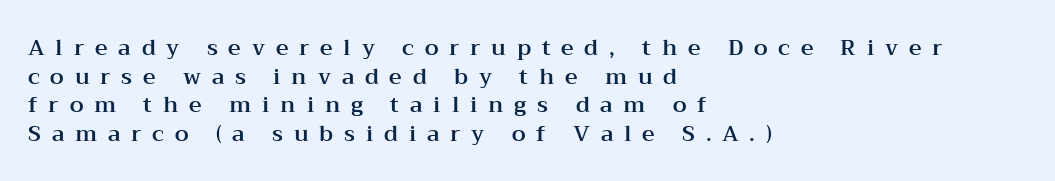
The image shows 22 px text type, upright; set left-aligned, normal line spacing (1.3x), unusually wide letter spacing (+0.49 em), not underlined.
